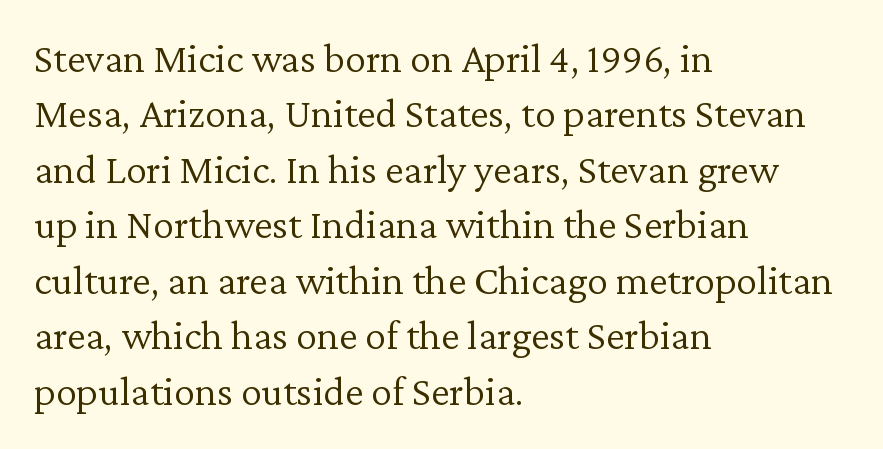
Q: Is the text bold? A: No.
Q: Is the text italic (slanted)? A: No, it is upright.
Q: Is the typeface a serif or a sans-serif typeface? A: Serif.
Q: Is the text underlined? A: No.
Q: How is the paragraph aligned? A: Left-aligned.
Q: Is the spacing between letters normal or unusually wide? A: Normal.
Q: Is the spacing between lines tight, normal or loose? A: Normal.
Q: Width (condensed, normal, or wide)? A: Normal.
Q: Stroke contrast? A: Low.
Q: x-height? A: Medium.
Q: Monospaced? A: No.
